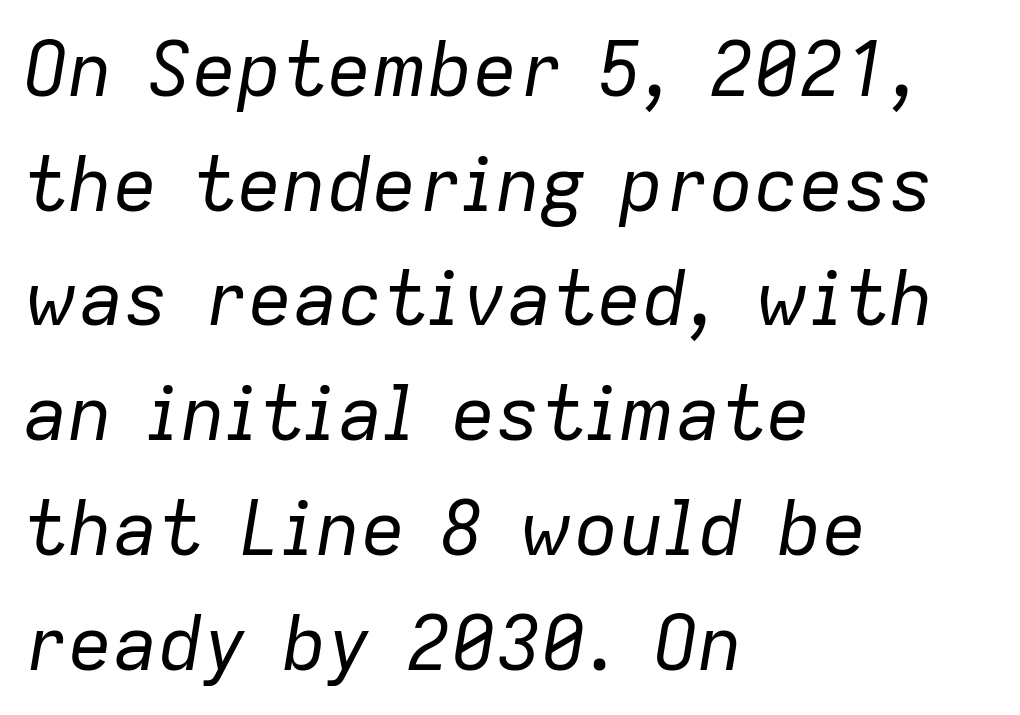
Q: Is the text bold? A: No.
Q: Is the text italic (slanted)? A: Yes, it leans right by about 9 degrees.
Q: Is the text underlined? A: No.
Q: How is the paragraph aligned? A: Left-aligned.
Q: Is the spacing between letters normal or unusually wide? A: Normal.
Q: Is the spacing between lines tight, normal or loose? A: Normal.
Q: Width (condensed, normal, or wide)? A: Normal.
Q: Stroke contrast? A: Low.
Q: x-height? A: Medium.
Q: Monospaced? A: No.
